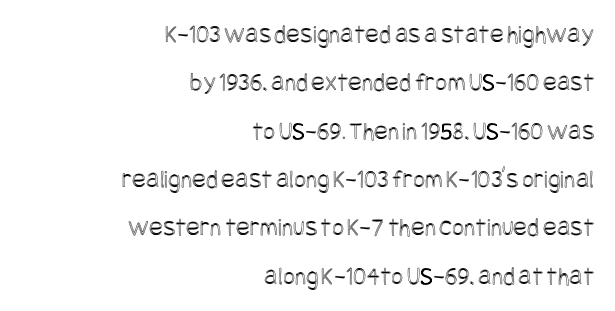
The image shows 26 px text type, upright; set right-aligned, line spacing 1.86x, normal letter spacing, not underlined.
